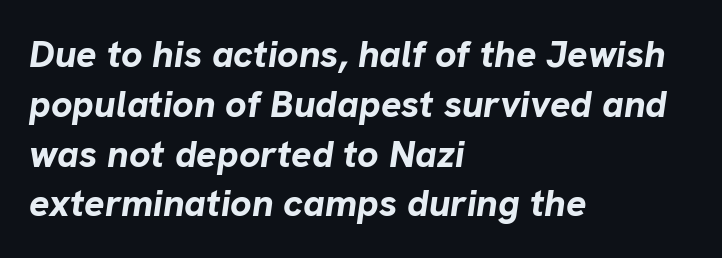
Q: Is the text bold? A: Yes.
Q: Is the text italic (slanted)? A: Yes, it leans right by about 8 degrees.
Q: Is the text underlined? A: No.
Q: How is the paragraph aligned? A: Left-aligned.
Q: Is the spacing between letters normal or unusually wide? A: Normal.
Q: Is the spacing between lines tight, normal or loose? A: Normal.
Q: Width (condensed, normal, or wide)? A: Normal.
Q: Stroke contrast? A: Low.
Q: x-height? A: Medium.
Q: Monospaced? A: No.
